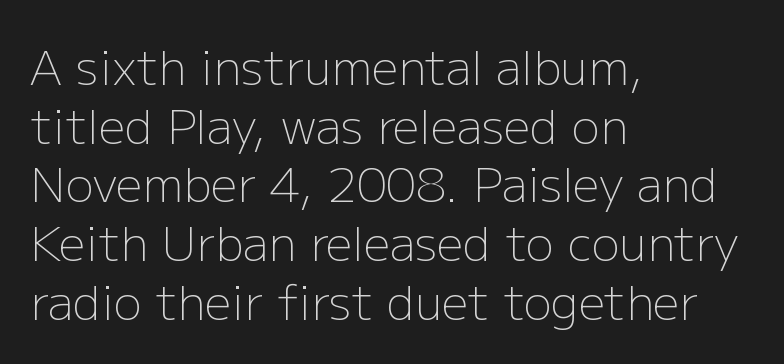
Here the glyphs are tracked normally, forming tight word shapes. Is this a fixed-width face? No — the glyphs have proportional, varying widths. Heaviness? Minimal to ordinary, like unemphasized prose. Reading down the column, the eye jumps a familiar distance to each next line.
